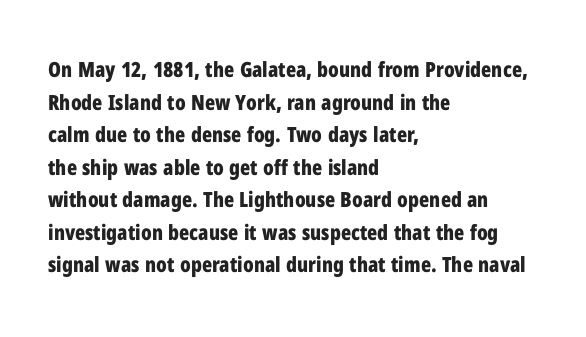
The rendering anchors every line to the left-hand side. In terms of posture, this sample is upright. This sample uses plain, unmodified letter spacing. The gap between lines stays unmarked.
